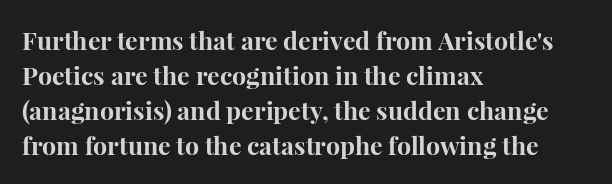
{"italic": "no", "bold": "yes", "underline": "no", "align": "left", "line_spacing": "normal", "line_spacing_ratio": 1.4, "letter_spacing": "normal", "letter_spacing_em": 0.0, "glyph_px": 25}
